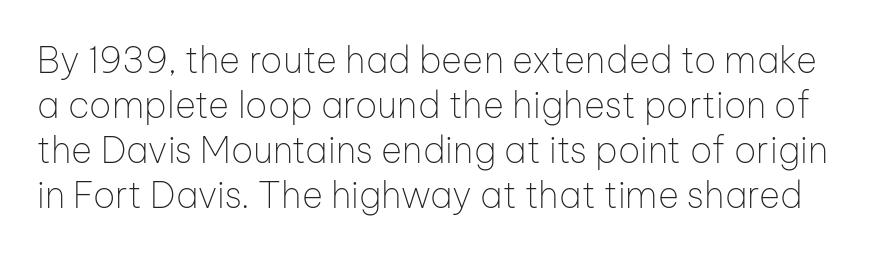
The passage shown is not bold in any degree. It's the straight-up-and-down kind of type. Think of a printed novel: that variable character pitch is what you see here. Look at the bottom of the vertical strokes: they stop flat, with no serifs. The line texture is even and compact thanks to regular tracking. Quick note: underline off.
